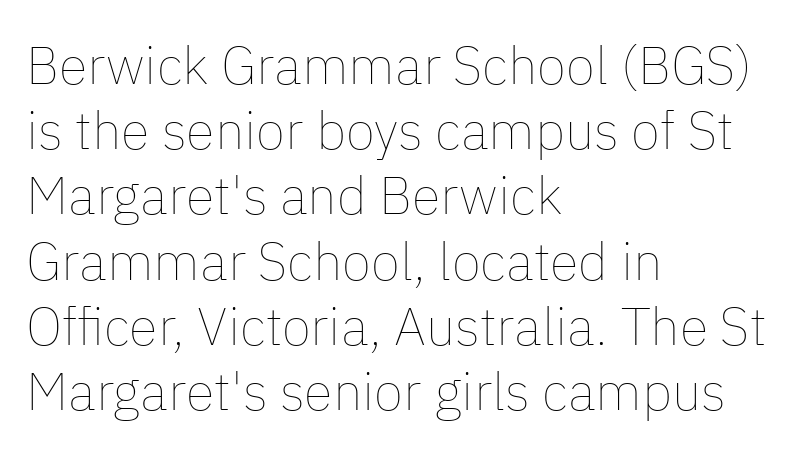
{"italic": "no", "bold": "no", "weight": "thin", "width": "normal", "stroke_contrast": "low", "x_height": "medium", "monospaced": "no", "underline": "no", "align": "left", "line_spacing_ratio": 1.23, "letter_spacing": "normal", "letter_spacing_em": 0.0, "glyph_px": 53}
